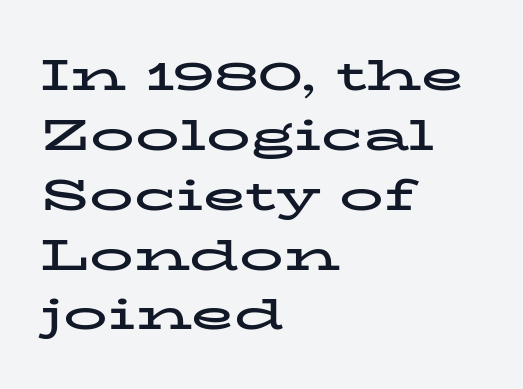
The image shows 44 px bold, wide serif type, upright; set left-aligned, normal line spacing (1.36x), normal letter spacing, not underlined; low stroke contrast and a medium x-height.
